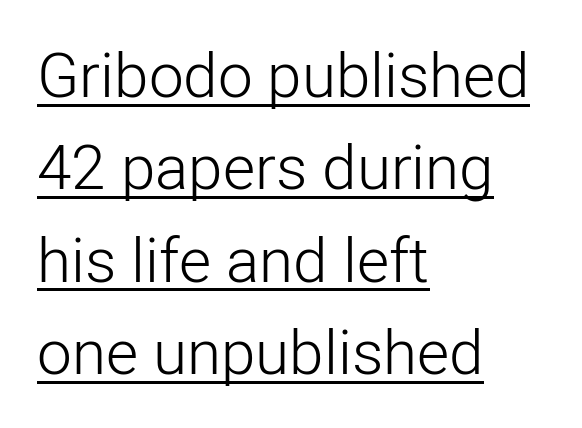
{"serif": "no", "italic": "no", "bold": "no", "weight": "light", "width": "normal", "stroke_contrast": "low", "x_height": "medium", "monospaced": "no", "underline": "yes", "align": "left", "line_spacing": "normal", "line_spacing_ratio": 1.49, "letter_spacing": "normal", "letter_spacing_em": 0.0, "glyph_px": 62}
